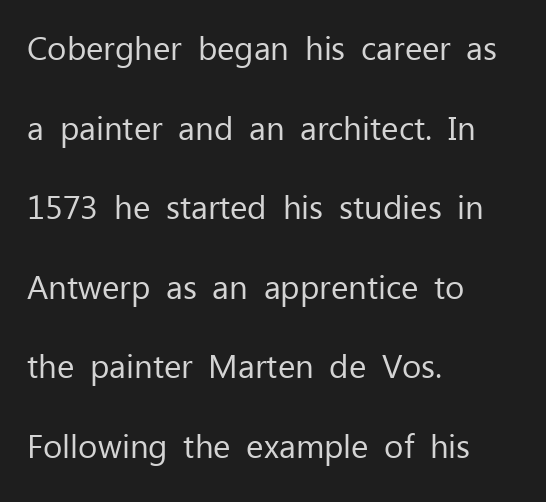
{"serif": "no", "italic": "no", "bold": "no", "weight": "regular", "width": "normal", "stroke_contrast": "low", "x_height": "medium", "monospaced": "no", "underline": "no", "align": "left", "line_spacing": "loose", "line_spacing_ratio": 2.41, "letter_spacing": "normal", "letter_spacing_em": 0.0, "glyph_px": 33}
